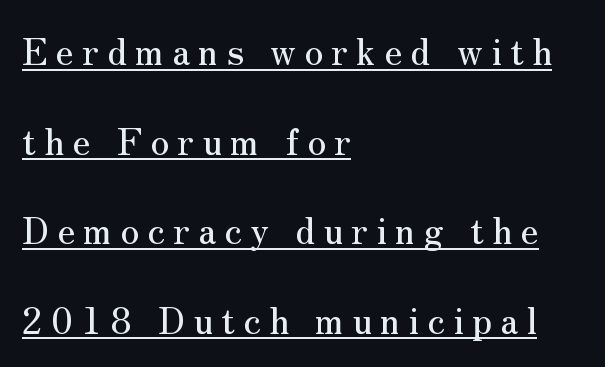
Q: Is the text italic (slanted)? A: No, it is upright.
Q: Is the typeface a serif or a sans-serif typeface? A: Serif.
Q: Is the text underlined? A: Yes.
Q: How is the paragraph aligned? A: Left-aligned.
Q: Is the spacing between letters normal or unusually wide? A: Unusually wide.
Q: Is the spacing between lines tight, normal or loose? A: Loose.
Q: Width (condensed, normal, or wide)? A: Normal.
Q: Stroke contrast? A: Medium.
Q: x-height? A: Small.
Q: Monospaced? A: No.
